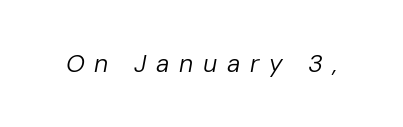
The image shows 25 px text type, italic (leaning right); set unusually wide letter spacing (+0.38 em), not underlined.
